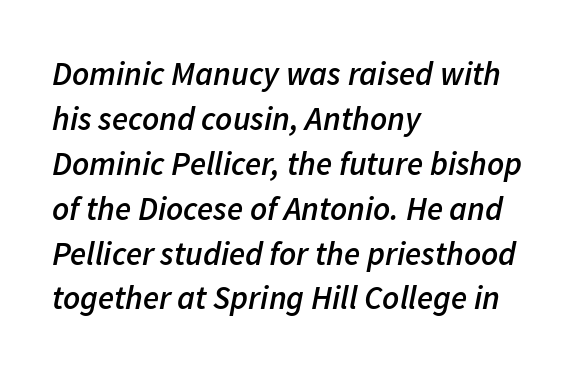
The image shows 33 px semibold type, italic (leaning right); set left-aligned, normal line spacing (1.36x), normal letter spacing, not underlined; low stroke contrast and a medium x-height.
